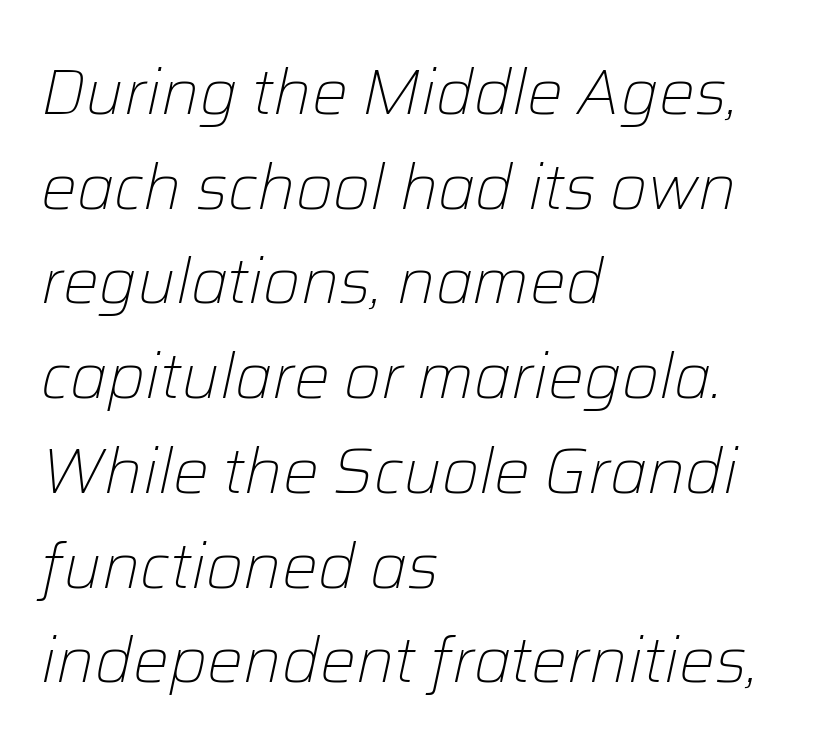
The image shows 64 px light type, italic (leaning right); set left-aligned, normal line spacing (1.48x), normal letter spacing, not underlined; low stroke contrast and a medium x-height.
